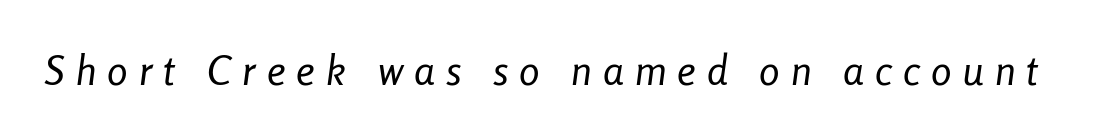
Q: Is the text bold? A: No.
Q: Is the text italic (slanted)? A: Yes, it leans right by about 8 degrees.
Q: Is the text underlined? A: No.
Q: Is the spacing between letters normal or unusually wide? A: Unusually wide.
Q: Width (condensed, normal, or wide)? A: Condensed.
Q: Stroke contrast? A: Low.
Q: x-height? A: Medium.
Q: Monospaced? A: No.
